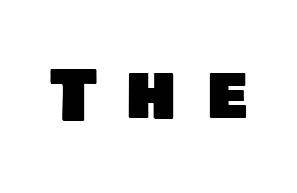
The image shows 70 px sans-serif type; set unusually wide letter spacing (+0.43 em), not underlined; low stroke contrast and a large x-height.
